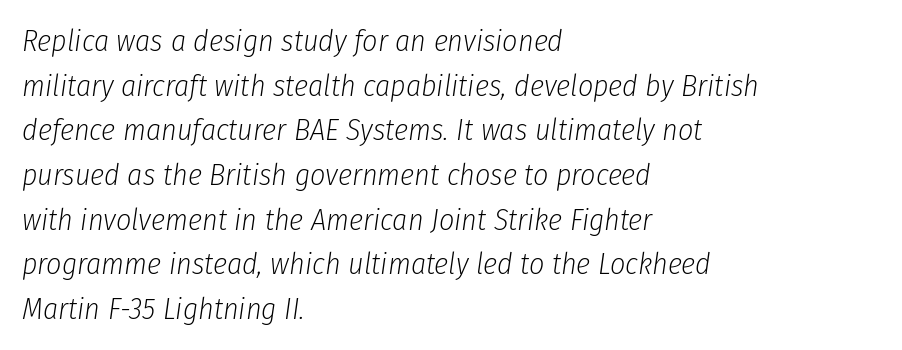
Descender tails drop into unmarked territory. The setting favours the left margin, as ordinary paragraphs usually do. The letters advance in unequal steps, a hallmark of proportional type. Stems here are at most as thick as an everyday book face. Glyph-to-glyph distance matches everyday printed text.
